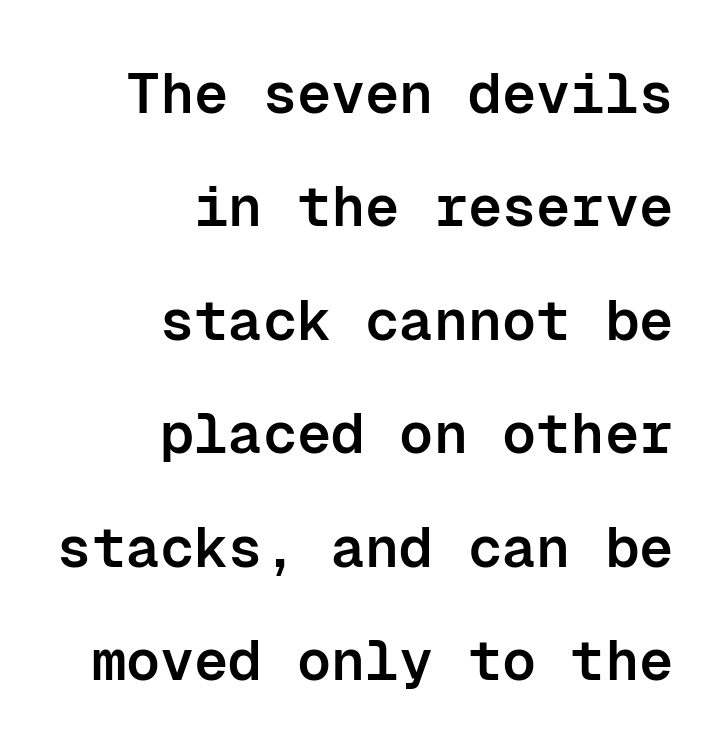
The image shows 57 px semibold sans-serif type, upright, monospaced; set right-aligned, loose line spacing (1.99x), normal letter spacing, not underlined; low stroke contrast and a medium x-height.
